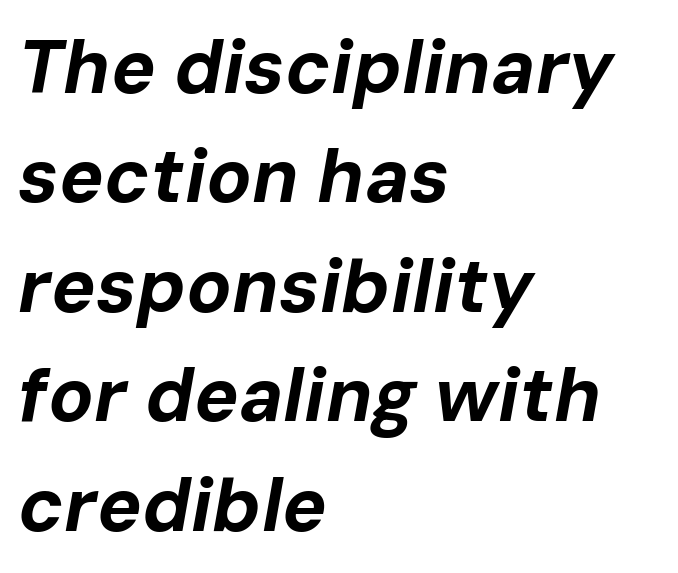
{"italic": "yes", "lean": "right", "slant_degrees": 10, "bold": "yes", "weight": "bold", "width": "normal", "stroke_contrast": "low", "x_height": "medium", "monospaced": "no", "underline": "no", "align": "left", "line_spacing": "normal", "line_spacing_ratio": 1.46, "letter_spacing": "normal", "letter_spacing_em": 0.0, "glyph_px": 75}
